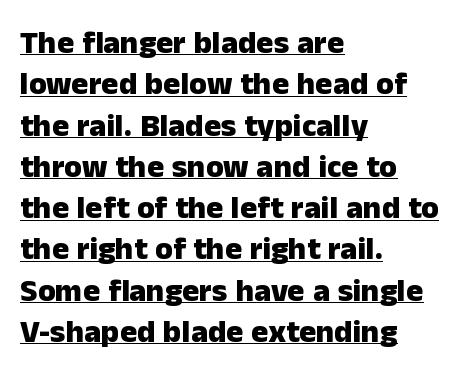
Q: Is the text bold? A: Yes.
Q: Is the text italic (slanted)? A: No, it is upright.
Q: Is the typeface a serif or a sans-serif typeface? A: Sans-serif.
Q: Is the text underlined? A: Yes.
Q: How is the paragraph aligned? A: Left-aligned.
Q: Is the spacing between letters normal or unusually wide? A: Normal.
Q: Is the spacing between lines tight, normal or loose? A: Normal.
Q: Width (condensed, normal, or wide)? A: Normal.
Q: Stroke contrast? A: Low.
Q: x-height? A: Medium.
Q: Monospaced? A: No.
